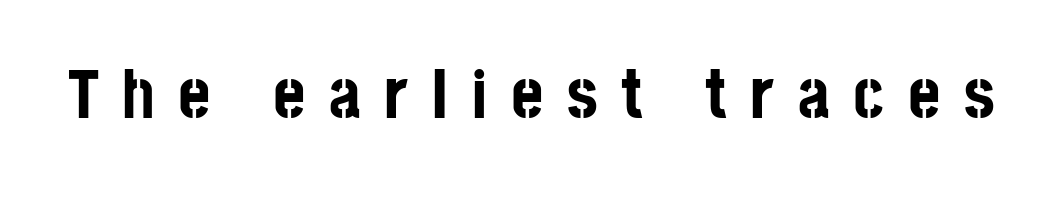
The font's upright variant was chosen for this text. What kind of face is this? One without serifs — a sans. Varying glyph widths throughout — classic text-font behaviour. Glyph-to-glyph distance is far greater than everyday printed text. A clean baseline with only descenders dipping below it.
